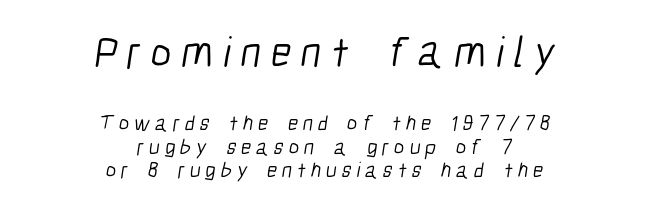
The text was rendered using a sans face with plain stroke endings. Character size in the leading block exceeds that of the trailing block. The area under the type is left untouched. Whoever set this chose condensed vertical rhythm over breathing room. The letters look calm and open, with moderate or lighter stems.
